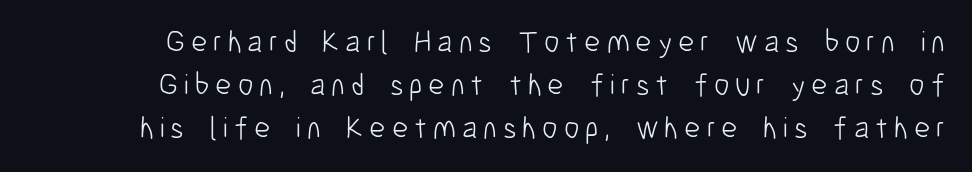
The type sits square on the baseline with zero lean. No feet cap the strokes, marking this as sans-serif type. This sample keeps an unexceptional amount of space between lines. These lines are rendered in a variable-pitch font. The font sits on the lighter half of the weight spectrum, regular included.
